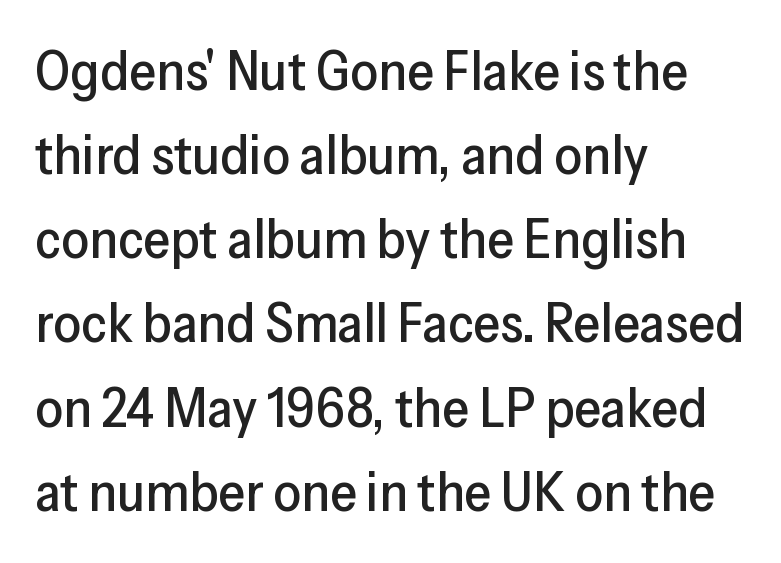
{"serif": "no", "italic": "no", "width": "normal", "stroke_contrast": "low", "x_height": "medium", "monospaced": "no", "underline": "no", "align": "left", "line_spacing": "normal", "line_spacing_ratio": 1.53, "letter_spacing": "normal", "letter_spacing_em": 0.0, "glyph_px": 55}
